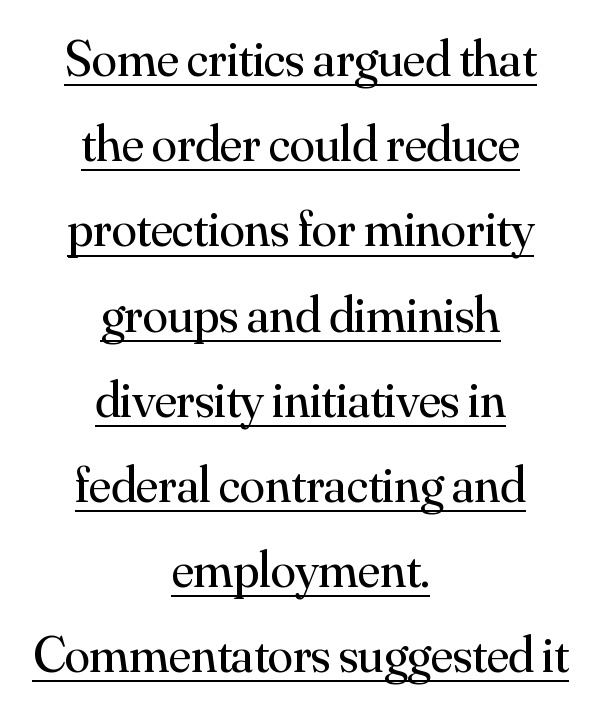
Q: Is the text bold? A: No.
Q: Is the text italic (slanted)? A: No, it is upright.
Q: Is the typeface a serif or a sans-serif typeface? A: Serif.
Q: Is the text underlined? A: Yes.
Q: How is the paragraph aligned? A: Centered.
Q: Is the spacing between letters normal or unusually wide? A: Normal.
Q: Is the spacing between lines tight, normal or loose? A: Normal.
Q: Width (condensed, normal, or wide)? A: Normal.
Q: Stroke contrast? A: Medium.
Q: x-height? A: Small.
Q: Monospaced? A: No.
